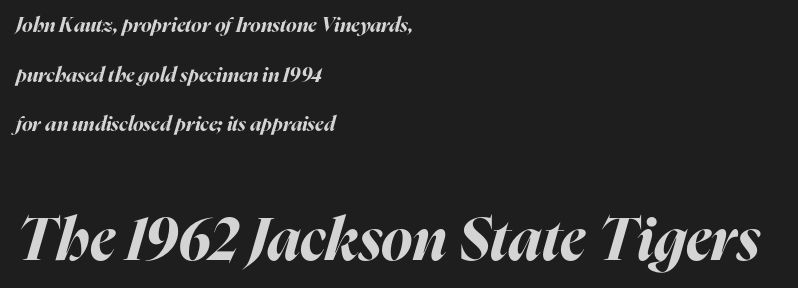
{"italic": "yes", "lean": "right", "slant_degrees": 16, "bold": "yes", "weight": "bold", "width": "normal", "stroke_contrast": "high", "x_height": "medium", "monospaced": "no", "underline": "no", "align": "left", "line_spacing": "loose", "line_spacing_ratio": 2.48, "letter_spacing": "normal", "letter_spacing_em": 0.0, "larger_block": "second", "size_ratio": 2.95, "glyph_px": 59}
